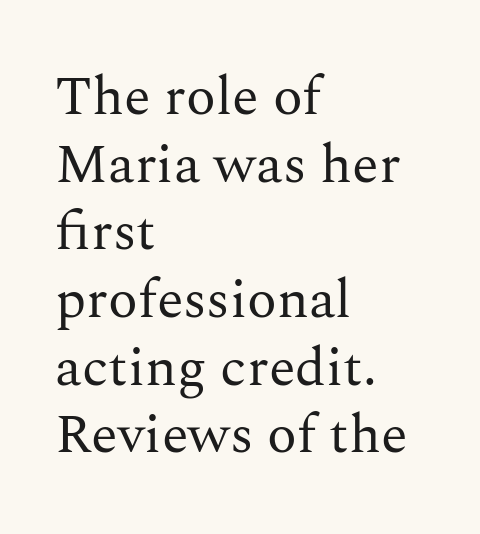
{"serif": "yes", "italic": "no", "bold": "no", "weight": "regular", "width": "normal", "stroke_contrast": "medium", "x_height": "medium", "monospaced": "no", "underline": "no", "align": "left", "line_spacing_ratio": 1.23, "letter_spacing": "normal", "letter_spacing_em": 0.0, "glyph_px": 55}
